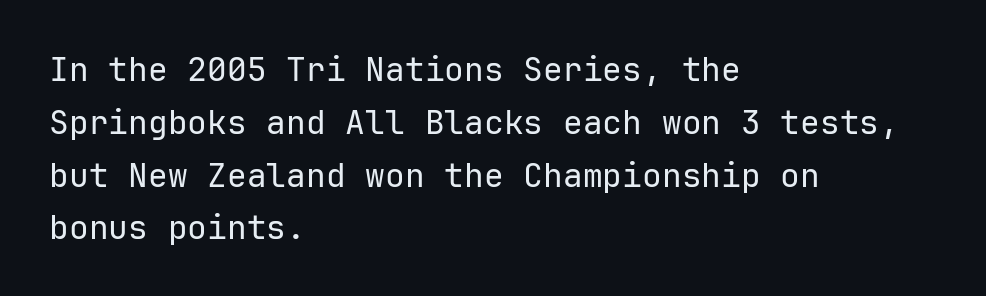
{"serif": "no", "italic": "no", "bold": "no", "weight": "regular", "width": "normal", "stroke_contrast": "low", "x_height": "medium", "underline": "no", "align": "left", "line_spacing": "normal", "line_spacing_ratio": 1.6, "letter_spacing": "normal", "letter_spacing_em": 0.0, "glyph_px": 33}
